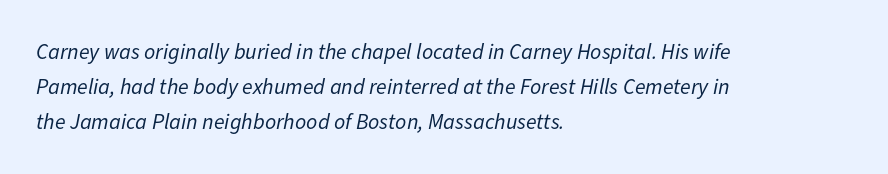
The face looks like a standard text weight, possibly lighter. Just letters on the line, the space beneath them empty. These lines were composed using italics. Inter-character spacing is left at the font's built-in metrics.
